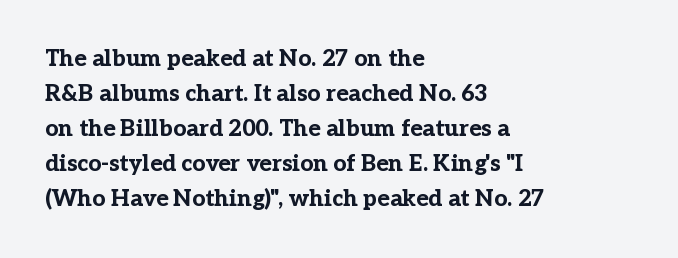
Q: Is the text bold? A: Yes.
Q: Is the text italic (slanted)? A: No, it is upright.
Q: Is the text underlined? A: No.
Q: How is the paragraph aligned? A: Left-aligned.
Q: Is the spacing between letters normal or unusually wide? A: Normal.
Q: Is the spacing between lines tight, normal or loose? A: Normal.
